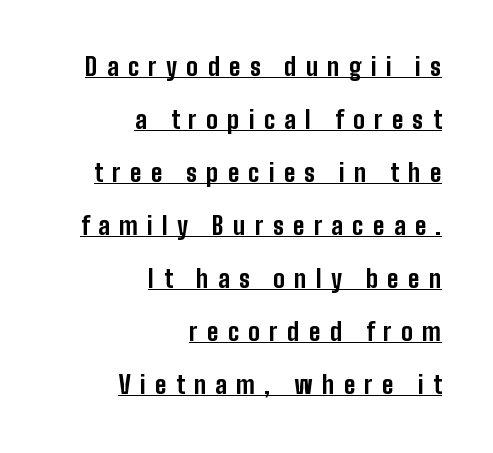
If you measured baseline to baseline, you'd find a long distance. The gaps between neighbouring characters are conspicuously large. The lettering is marked with a stroke running underneath it. The rendering anchors every line to the right-hand side. The typesetting leans heavy: a genuine bold.
